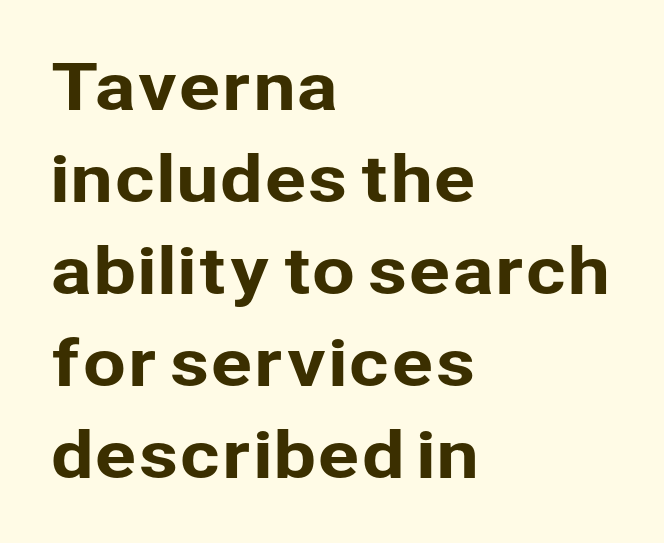
Q: Is the text italic (slanted)? A: No, it is upright.
Q: Is the typeface a serif or a sans-serif typeface? A: Sans-serif.
Q: Is the text underlined? A: No.
Q: How is the paragraph aligned? A: Left-aligned.
Q: Is the spacing between letters normal or unusually wide? A: Normal.
Q: Is the spacing between lines tight, normal or loose? A: Normal.
Q: Width (condensed, normal, or wide)? A: Normal.
Q: Stroke contrast? A: Low.
Q: x-height? A: Medium.
Q: Monospaced? A: No.
